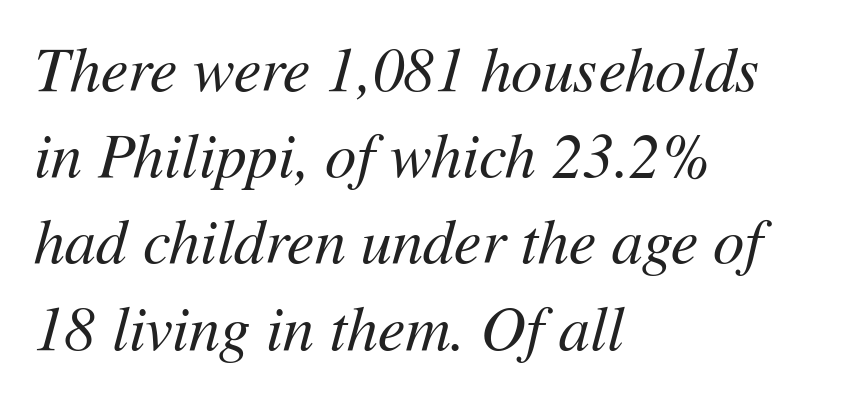
Q: Is the text bold? A: No.
Q: Is the text italic (slanted)? A: Yes, it leans right by about 11 degrees.
Q: Is the text underlined? A: No.
Q: How is the paragraph aligned? A: Left-aligned.
Q: Is the spacing between letters normal or unusually wide? A: Normal.
Q: Is the spacing between lines tight, normal or loose? A: Normal.
Q: Width (condensed, normal, or wide)? A: Normal.
Q: Stroke contrast? A: Medium.
Q: x-height? A: Medium.
Q: Monospaced? A: No.
